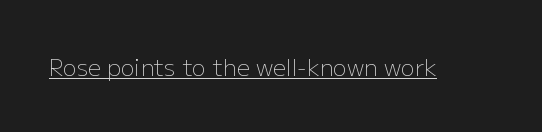
The image shows 23 px text type, upright; set normal letter spacing, underlined.
